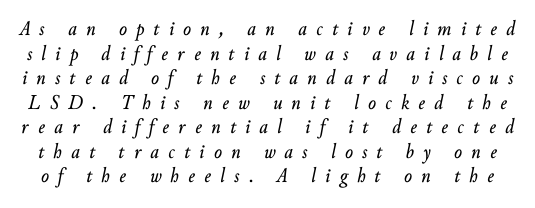
The image shows 21 px text type, italic (leaning right); set line spacing 1.17x, unusually wide letter spacing (+0.44 em), not underlined.
